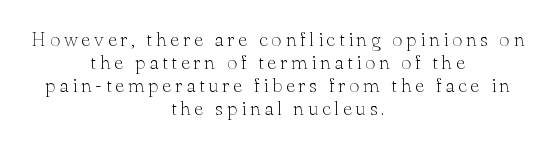
Q: Is the text bold? A: No.
Q: Is the text italic (slanted)? A: No, it is upright.
Q: Is the text underlined? A: No.
Q: How is the paragraph aligned? A: Centered.
Q: Is the spacing between lines tight, normal or loose? A: Tight.
